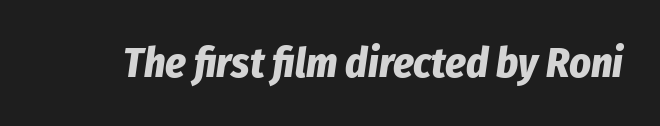
The image shows 42 px bold, condensed type, italic (leaning right); set normal letter spacing, not underlined; low stroke contrast and a medium x-height.
